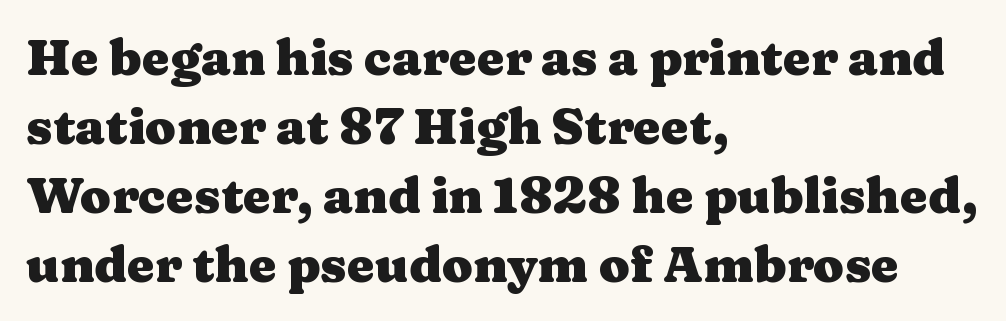
{"serif": "yes", "italic": "no", "bold": "yes", "weight": "heavy", "width": "wide", "stroke_contrast": "medium", "x_height": "medium", "monospaced": "no", "underline": "no", "align": "left", "line_spacing": "normal", "line_spacing_ratio": 1.38, "letter_spacing": "normal", "letter_spacing_em": 0.0, "glyph_px": 50}
